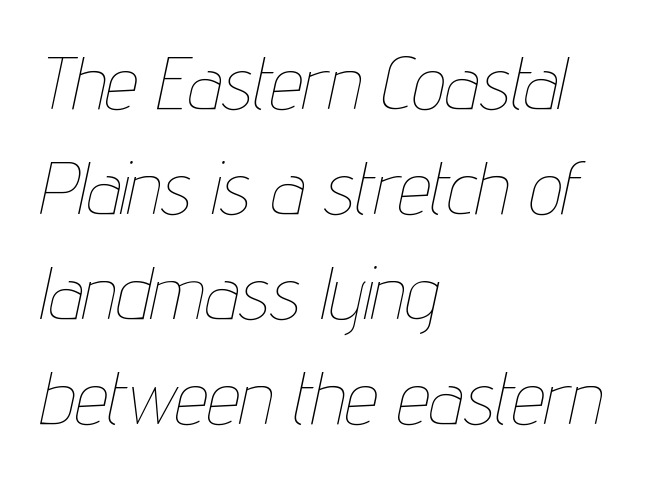
The image shows 74 px thin, condensed type, italic (leaning right); set left-aligned, normal line spacing (1.42x), normal letter spacing, not underlined; low stroke contrast and a medium x-height.
